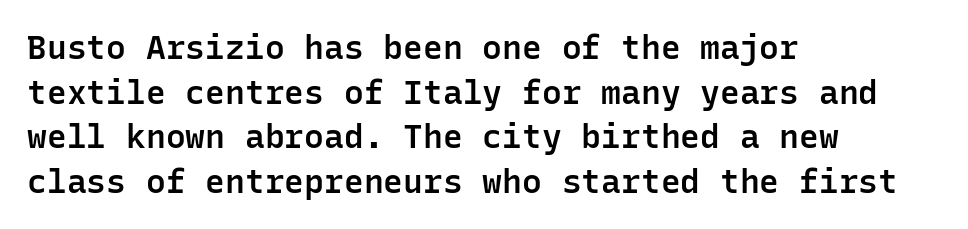
The image shows 33 px semibold sans-serif type, upright, monospaced; set left-aligned, normal line spacing (1.35x), normal letter spacing, not underlined; low stroke contrast and a medium x-height.
